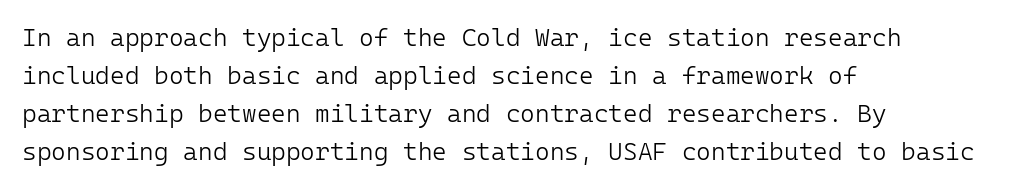
{"italic": "no", "bold": "no", "underline": "no", "align": "left", "line_spacing": "normal", "line_spacing_ratio": 1.52, "letter_spacing": "normal", "letter_spacing_em": 0.0, "glyph_px": 25}
